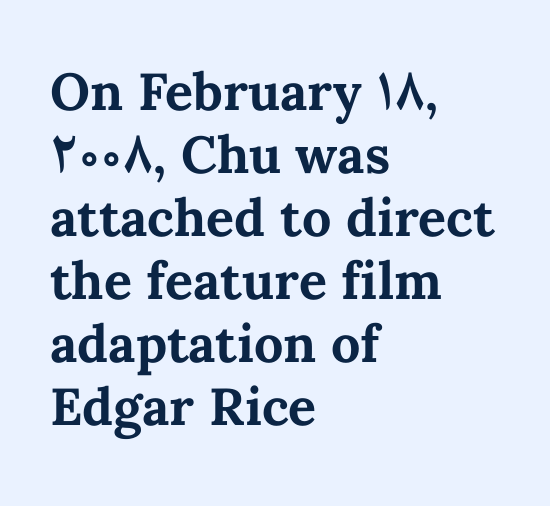
Q: Is the text bold? A: Yes.
Q: Is the text italic (slanted)? A: No, it is upright.
Q: Is the text underlined? A: No.
Q: How is the paragraph aligned? A: Left-aligned.
Q: Is the spacing between letters normal or unusually wide? A: Normal.
Q: Width (condensed, normal, or wide)? A: Normal.
Q: Stroke contrast? A: Medium.
Q: x-height? A: Medium.
Q: Monospaced? A: No.
